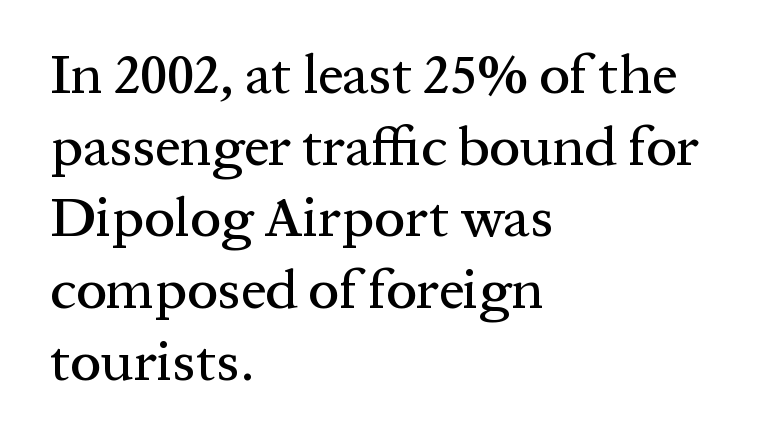
{"serif": "yes", "italic": "no", "width": "normal", "stroke_contrast": "medium", "x_height": "medium", "monospaced": "no", "underline": "no", "align": "left", "line_spacing": "normal", "line_spacing_ratio": 1.28, "letter_spacing": "normal", "letter_spacing_em": 0.0, "glyph_px": 56}
